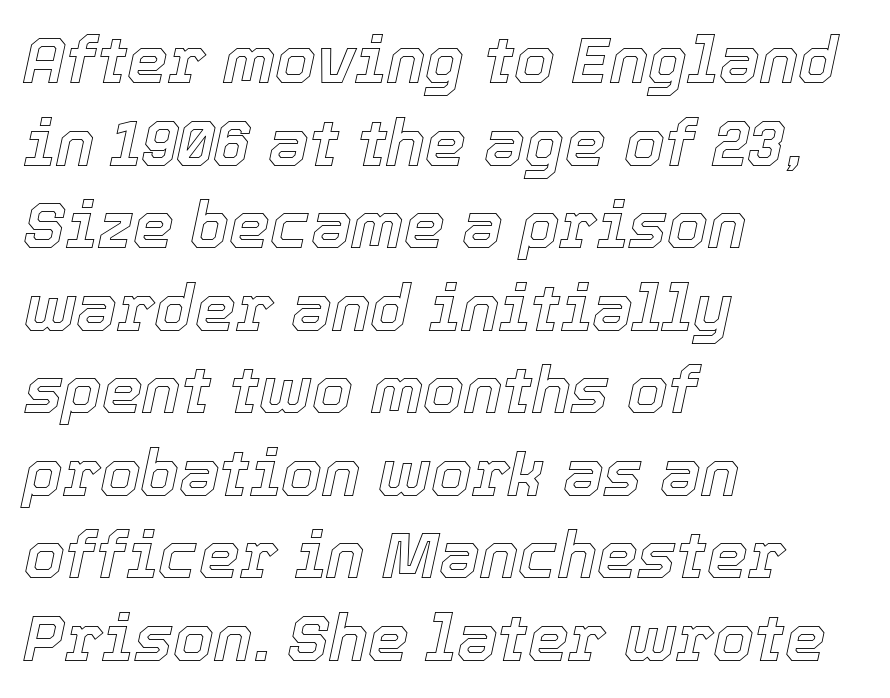
The glyphs are unaccompanied by any horizontal stroke below them. This sample has the flowing, uneven cadence of proportional lettering. Every row of glyphs begins at an identical x-position on the left. Rendered with sloped, italic letterforms.
